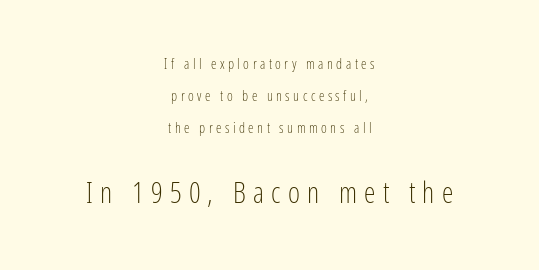
The image shows 29 px light, condensed sans-serif type, upright; set centered, loose line spacing (2.3x), unusually wide letter spacing (+0.25 em), not underlined; the second (bottom) block is 2.07x larger; low stroke contrast and a medium x-height.
